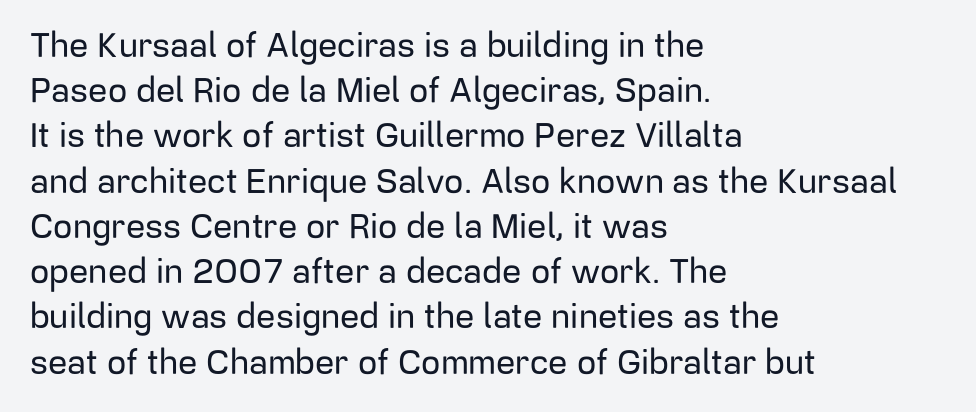
{"serif": "no", "italic": "no", "width": "normal", "stroke_contrast": "low", "x_height": "medium", "monospaced": "no", "underline": "no", "align": "left", "line_spacing": "normal", "line_spacing_ratio": 1.33, "letter_spacing": "normal", "letter_spacing_em": 0.0, "glyph_px": 34}
